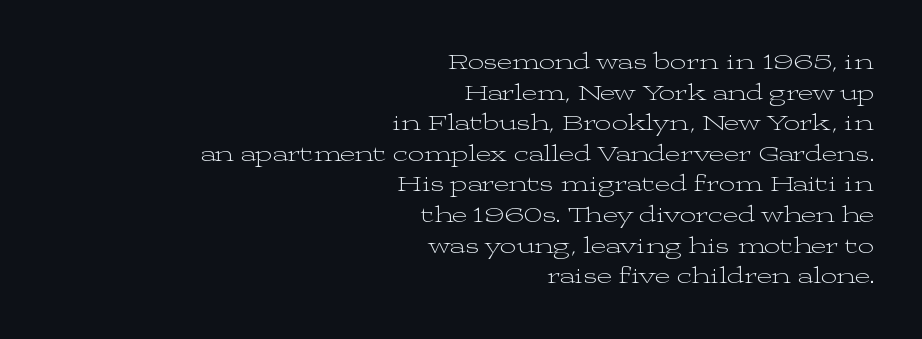
The image shows 23 px text type, upright; set right-aligned, normal line spacing (1.33x), normal letter spacing, not underlined.
